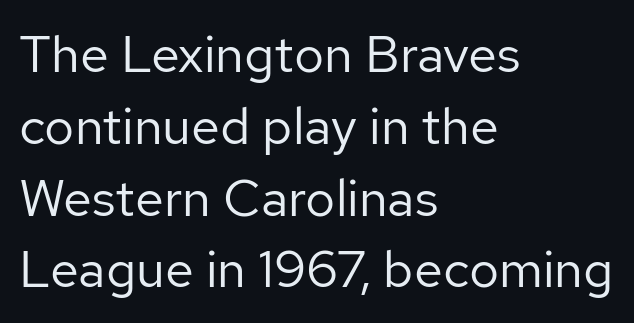
{"serif": "no", "italic": "no", "bold": "no", "weight": "regular", "width": "normal", "stroke_contrast": "low", "x_height": "medium", "monospaced": "no", "underline": "no", "align": "left", "line_spacing": "normal", "line_spacing_ratio": 1.38, "letter_spacing": "normal", "letter_spacing_em": 0.0, "glyph_px": 52}
